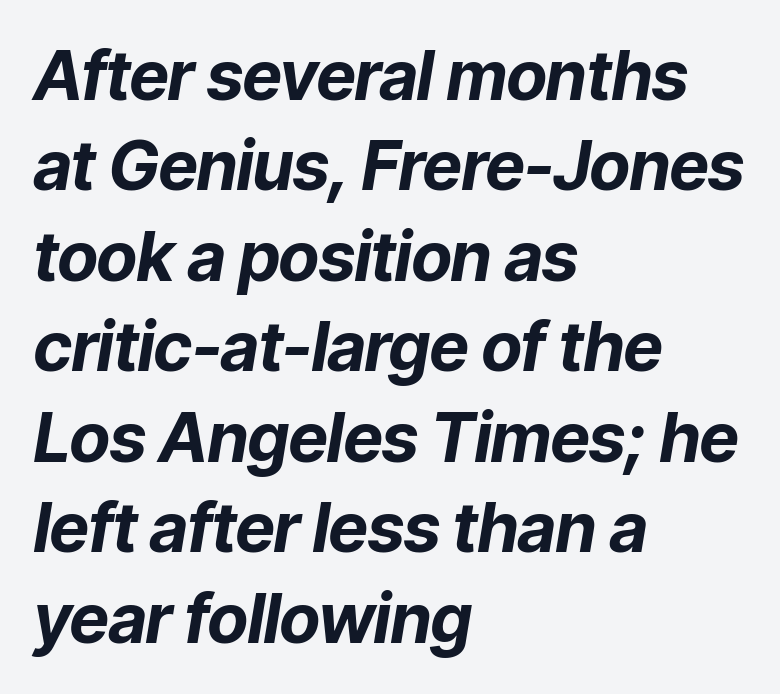
The image shows 68 px bold type, italic (leaning right); set left-aligned, normal line spacing (1.33x), normal letter spacing, not underlined; low stroke contrast and a medium x-height.
